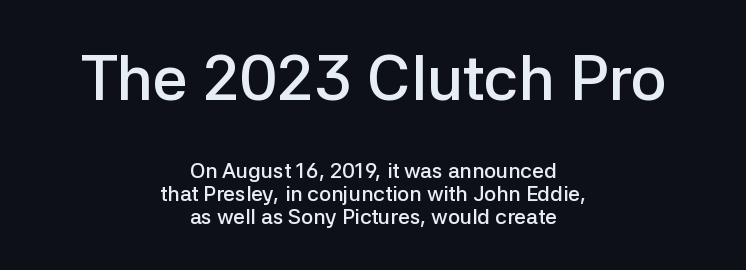
Q: Is the text bold? A: Semi-bold.
Q: Is the text italic (slanted)? A: No, it is upright.
Q: Is the typeface a serif or a sans-serif typeface? A: Sans-serif.
Q: Is the text underlined? A: No.
Q: How is the paragraph aligned? A: Centered.
Q: Is the spacing between letters normal or unusually wide? A: Normal.
Q: Is the spacing between lines tight, normal or loose? A: Tight.
Q: Which block of text is set in a larger size, the first (top) or the second (bottom)? A: The first (top) one.
Q: Width (condensed, normal, or wide)? A: Normal.
Q: Stroke contrast? A: Low.
Q: x-height? A: Medium.
Q: Monospaced? A: No.
